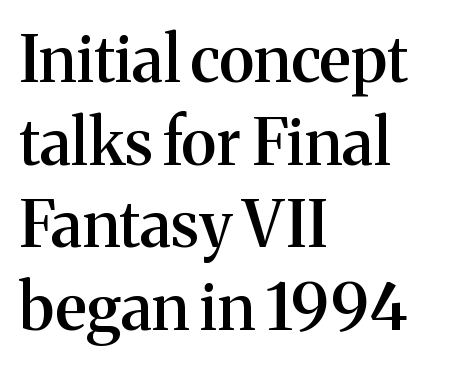
{"serif": "yes", "italic": "no", "bold": "semi", "weight": "semibold", "width": "normal", "stroke_contrast": "medium", "x_height": "medium", "monospaced": "no", "underline": "no", "align": "left", "line_spacing": "normal", "line_spacing_ratio": 1.29, "letter_spacing": "normal", "letter_spacing_em": 0.0, "glyph_px": 64}
